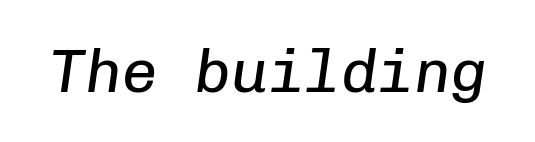
The string is rendered with underlining switched off. The cut favours lightness, reaching ordinary text weight at its darkest. This rendering leaves character spacing at its baseline value. Monospaced: the letters line up in strict vertical columns.
